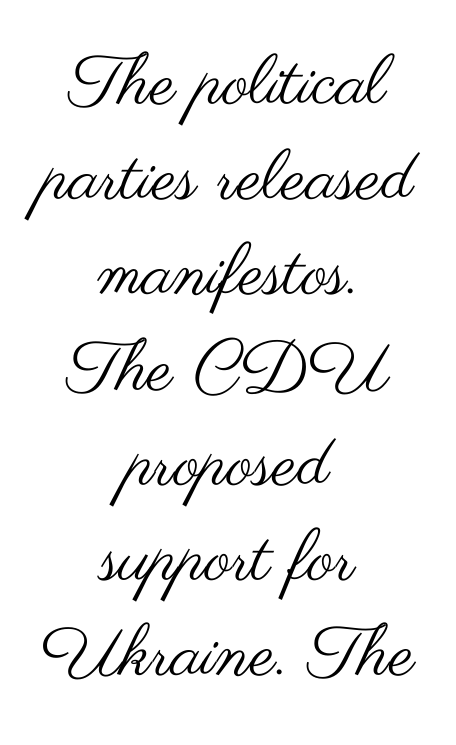
Q: Is the text bold? A: No.
Q: Is the text italic (slanted)? A: Yes.
Q: Is the typeface a serif or a sans-serif typeface? A: Sans-serif.
Q: Is the text underlined? A: No.
Q: How is the paragraph aligned? A: Centered.
Q: Is the spacing between letters normal or unusually wide? A: Normal.
Q: Is the spacing between lines tight, normal or loose? A: Normal.
Q: Width (condensed, normal, or wide)? A: Wide.
Q: Stroke contrast? A: Medium.
Q: x-height? A: Small.
Q: Monospaced? A: No.
